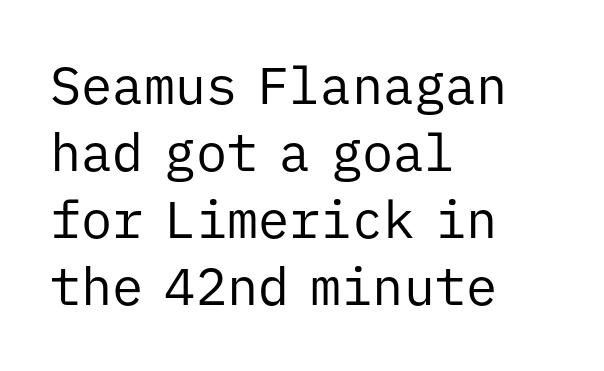
{"serif": "no", "italic": "no", "bold": "no", "weight": "regular", "width": "normal", "stroke_contrast": "low", "x_height": "medium", "monospaced": "yes", "underline": "no", "align": "left", "line_spacing": "normal", "line_spacing_ratio": 1.29, "letter_spacing": "normal", "letter_spacing_em": 0.0, "glyph_px": 52}
